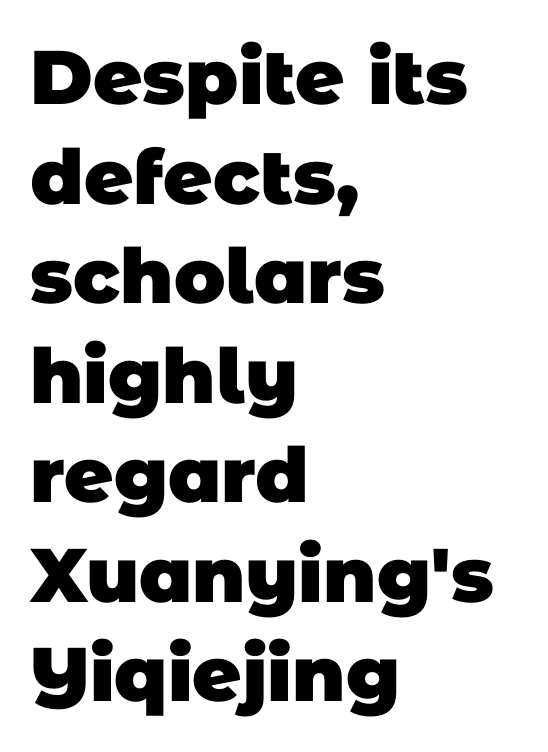
{"serif": "no", "bold": "yes", "weight": "heavy", "width": "normal", "stroke_contrast": "low", "x_height": "large", "monospaced": "no", "underline": "no", "align": "left", "line_spacing": "normal", "line_spacing_ratio": 1.31, "letter_spacing": "normal", "letter_spacing_em": 0.0, "glyph_px": 76}
